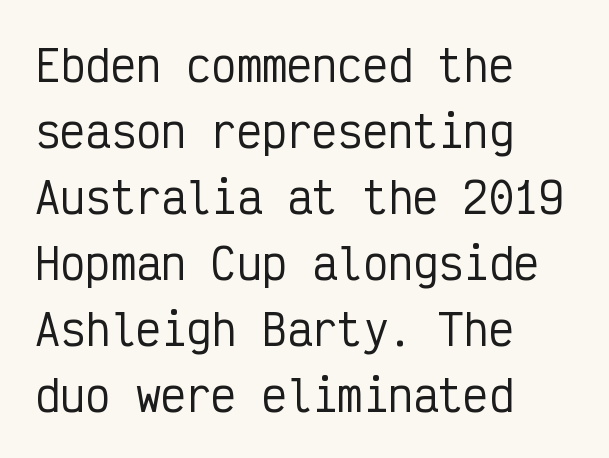
Is there much room between lines? A standard amount, neither cramped nor airy. The words here are not underlined. Note: no serifs on the glyphs. Each letter, wide or thin by design, is forced into the same width here. Italic: no, the glyphs are upright roman.
